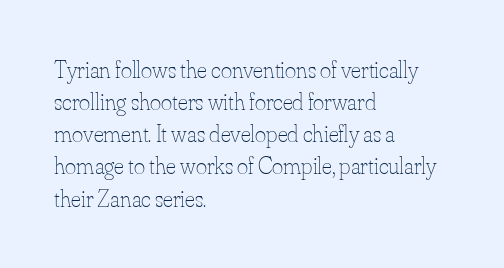
The strip under each line holds only bare page. You could call the tracking neutral — neither tight nor loose. Where is the straight margin? On the left. Upright lettering throughout. The weight tops out at a normal text grade.
